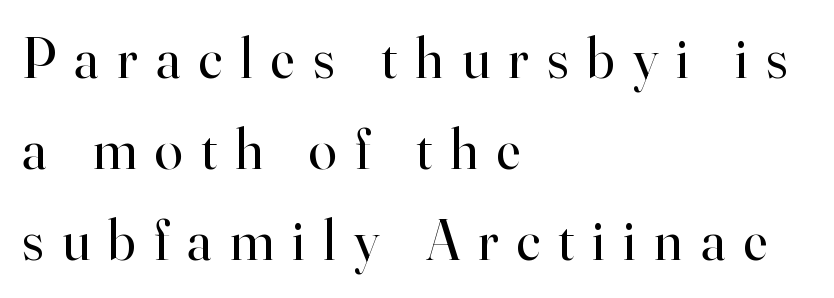
Q: Is the text bold? A: No.
Q: Is the text italic (slanted)? A: No, it is upright.
Q: Is the typeface a serif or a sans-serif typeface? A: Serif.
Q: Is the text underlined? A: No.
Q: How is the paragraph aligned? A: Left-aligned.
Q: Is the spacing between letters normal or unusually wide? A: Unusually wide.
Q: Is the spacing between lines tight, normal or loose? A: Normal.
Q: Width (condensed, normal, or wide)? A: Normal.
Q: Stroke contrast? A: High.
Q: x-height? A: Small.
Q: Monospaced? A: No.
